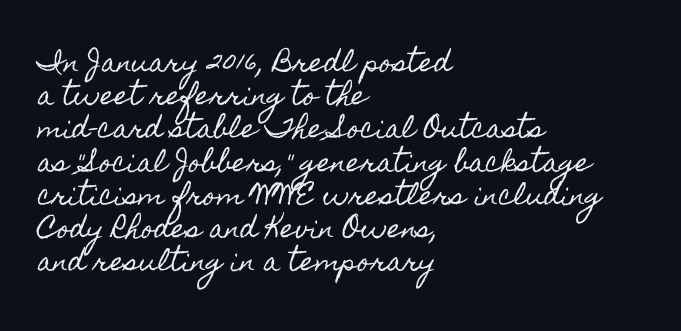
Students, observe: this is what conventionally led text looks like. Look at the tracking — it's just the regular setting, nothing added. The paragraph has a hard left edge and a soft right edge. Check under the words: just untouched page.
